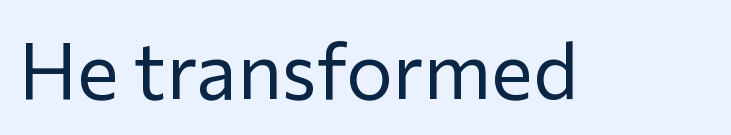
{"serif": "no", "italic": "no", "bold": "no", "weight": "regular", "width": "normal", "stroke_contrast": "low", "x_height": "medium", "monospaced": "no", "underline": "no", "letter_spacing": "normal", "letter_spacing_em": 0.0, "glyph_px": 78}
